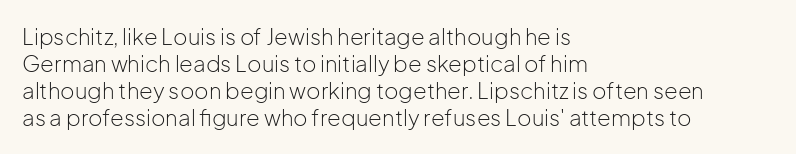
{"italic": "no", "bold": "no", "underline": "no", "align": "left", "line_spacing_ratio": 1.23, "letter_spacing": "normal", "letter_spacing_em": 0.0, "glyph_px": 22}
